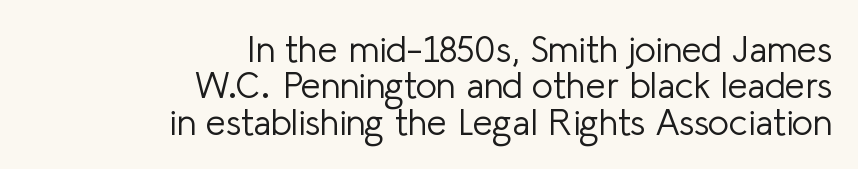
All the whitespace from short lines collects on the left. Rows of type sit shoulder to shoulder in the vertical direction. Decoration check: the copy has no underline. To sum up the face: it is a sans, with no serifs. How are the letters spaced? Ordinarily, with no added tracking.
